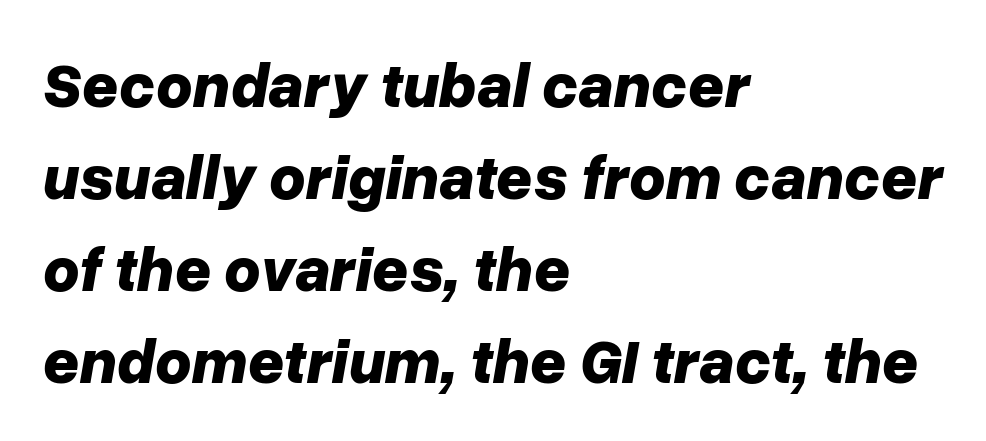
{"italic": "yes", "lean": "right", "slant_degrees": 10, "bold": "yes", "weight": "bold", "width": "normal", "stroke_contrast": "low", "x_height": "medium", "monospaced": "no", "underline": "no", "align": "left", "line_spacing": "normal", "line_spacing_ratio": 1.46, "letter_spacing": "normal", "letter_spacing_em": 0.0, "glyph_px": 63}
